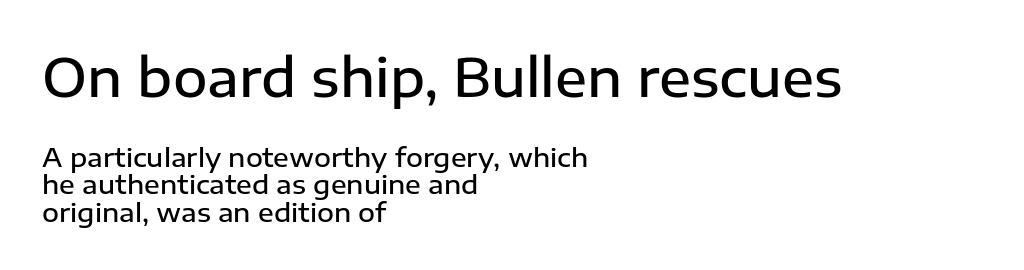
Q: Is the text bold? A: Semi-bold.
Q: Is the text italic (slanted)? A: No, it is upright.
Q: Is the typeface a serif or a sans-serif typeface? A: Sans-serif.
Q: Is the text underlined? A: No.
Q: How is the paragraph aligned? A: Left-aligned.
Q: Is the spacing between letters normal or unusually wide? A: Normal.
Q: Is the spacing between lines tight, normal or loose? A: Tight.
Q: Which block of text is set in a larger size, the first (top) or the second (bottom)? A: The first (top) one.
Q: Width (condensed, normal, or wide)? A: Normal.
Q: Stroke contrast? A: Low.
Q: x-height? A: Medium.
Q: Monospaced? A: No.
